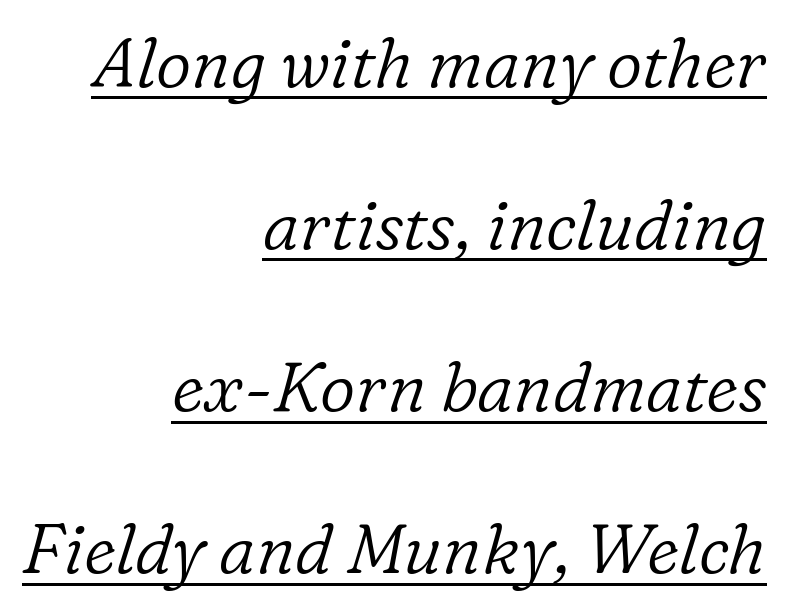
Q: Is the text bold? A: No.
Q: Is the text italic (slanted)? A: Yes, it leans right by about 16 degrees.
Q: Is the typeface a serif or a sans-serif typeface? A: Serif.
Q: Is the text underlined? A: Yes.
Q: How is the paragraph aligned? A: Right-aligned.
Q: Is the spacing between letters normal or unusually wide? A: Normal.
Q: Is the spacing between lines tight, normal or loose? A: Loose.
Q: Width (condensed, normal, or wide)? A: Normal.
Q: Stroke contrast? A: Low.
Q: x-height? A: Medium.
Q: Monospaced? A: No.
